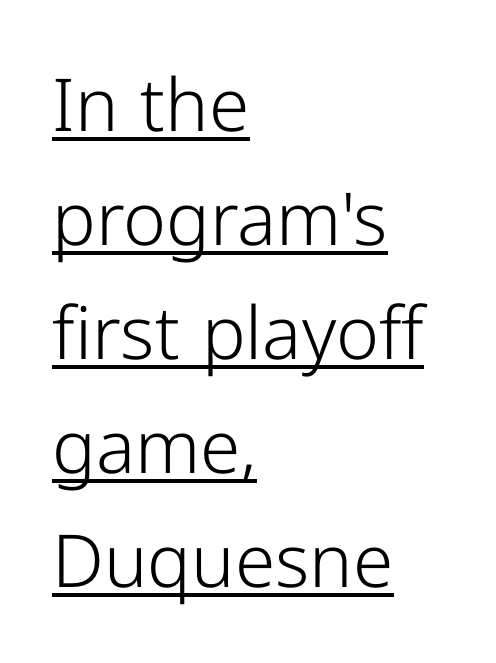
Q: Is the text bold? A: No.
Q: Is the text italic (slanted)? A: No, it is upright.
Q: Is the typeface a serif or a sans-serif typeface? A: Sans-serif.
Q: Is the text underlined? A: Yes.
Q: How is the paragraph aligned? A: Left-aligned.
Q: Is the spacing between letters normal or unusually wide? A: Normal.
Q: Is the spacing between lines tight, normal or loose? A: Normal.
Q: Width (condensed, normal, or wide)? A: Normal.
Q: Stroke contrast? A: Low.
Q: x-height? A: Medium.
Q: Monospaced? A: No.
